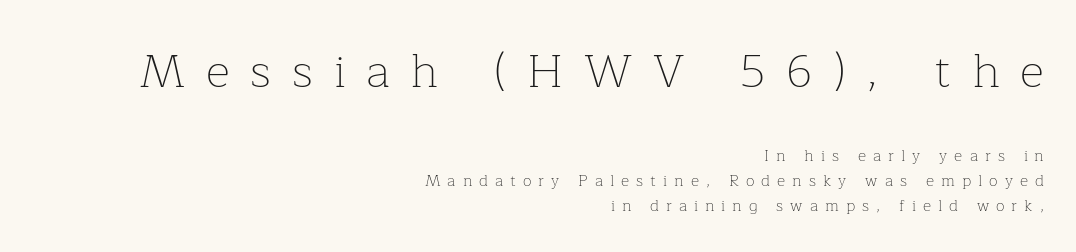
Students, note that the glyphs here are deliberately spaced far apart. The characters display serif detailing at their extremities. The passage is arranged like a letterhead date or caption credit — flush right. Underline: absent. The face used here appears at its bigger size in the upper chunk. Does the lettering tilt? It doesn't — this is upright.
